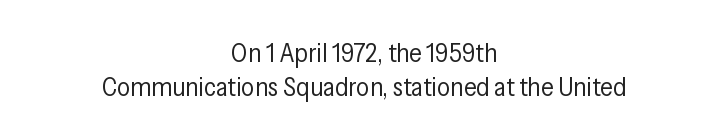
Only glyphs here, with clear space below each row. Here the glyphs are tracked normally, forming tight word shapes. Notice how the passage keeps no hard edge, just a central spine. Notice how the stems are strictly vertical — no italics here. Leading matches the norm, producing a regular column. This reads as an unemphasized weight, regular at the heaviest.
